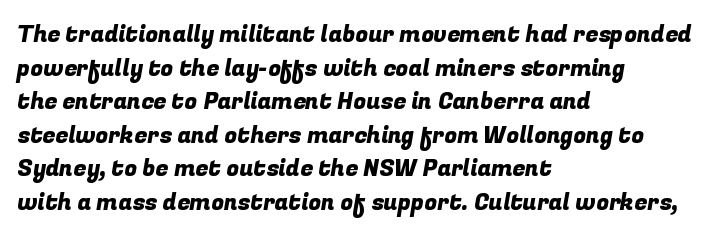
Look at the tracking — it's just the regular setting, nothing added. Any mark beneath the type? The region is blank. Does the copy run flush right? No — it runs flush left. One glance says typical: line gaps are just what's usual.
